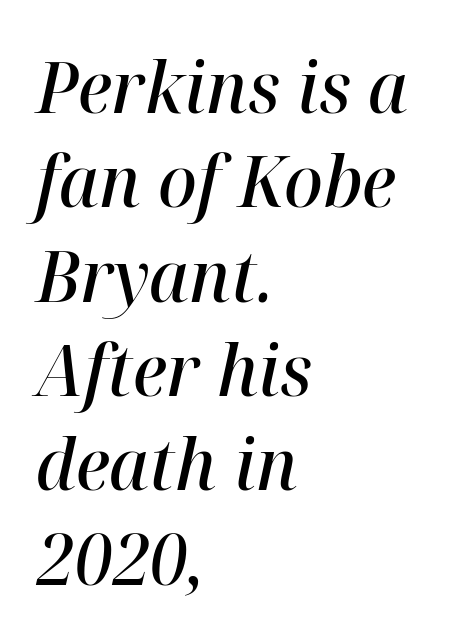
Q: Is the text bold? A: Semi-bold.
Q: Is the text italic (slanted)? A: Yes, it leans right by about 12 degrees.
Q: Is the text underlined? A: No.
Q: How is the paragraph aligned? A: Left-aligned.
Q: Is the spacing between letters normal or unusually wide? A: Normal.
Q: Is the spacing between lines tight, normal or loose? A: Normal.
Q: Width (condensed, normal, or wide)? A: Normal.
Q: Stroke contrast? A: High.
Q: x-height? A: Medium.
Q: Monospaced? A: No.
